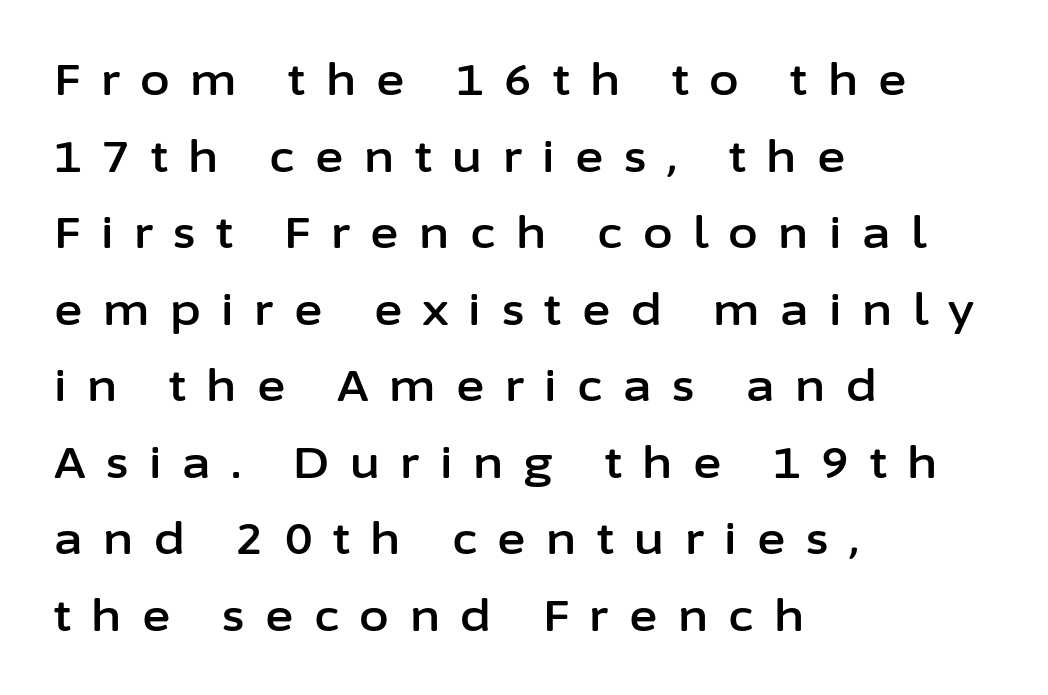
{"serif": "no", "italic": "no", "width": "normal", "stroke_contrast": "low", "x_height": "medium", "monospaced": "no", "underline": "no", "align": "left", "line_spacing_ratio": 1.78, "letter_spacing": "wide", "letter_spacing_em": 0.48, "glyph_px": 43}
